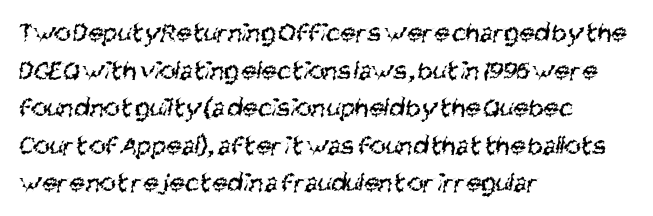
The image shows 28 px regular-weight, condensed sans-serif type; set left-aligned, normal line spacing (1.34x), normal letter spacing, not underlined; medium stroke contrast and a large x-height.
